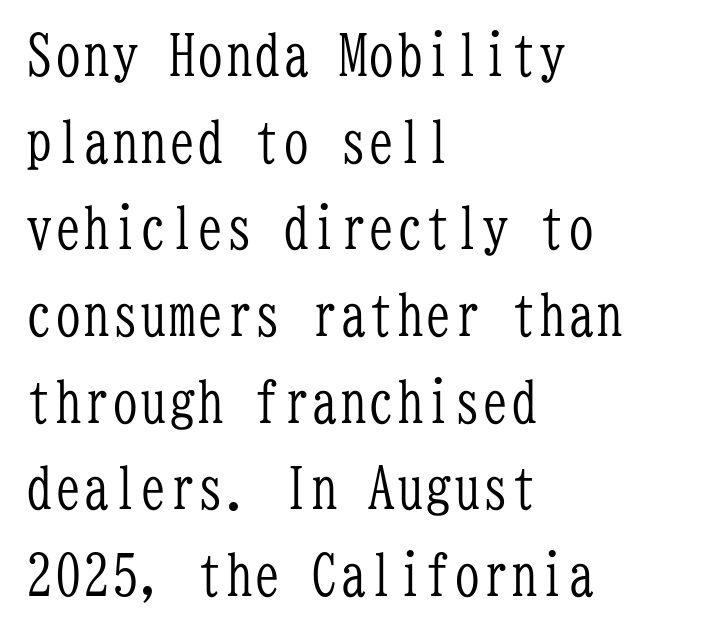
The image shows 57 px light, condensed serif type, upright, monospaced; set left-aligned, normal line spacing (1.52x), normal letter spacing, not underlined; low stroke contrast and a medium x-height.
